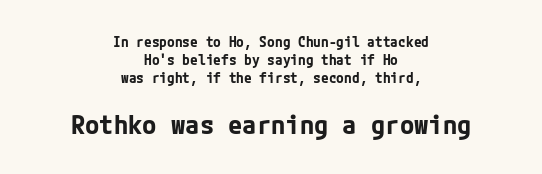
{"italic": "no", "bold": "yes", "underline": "no", "align": "center", "line_spacing": "normal", "line_spacing_ratio": 1.29, "letter_spacing": "normal", "letter_spacing_em": 0.0, "larger_block": "second", "size_ratio": 1.86, "glyph_px": 26}
